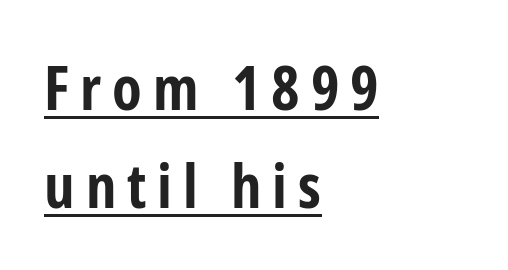
{"serif": "no", "italic": "no", "bold": "yes", "weight": "bold", "width": "condensed", "stroke_contrast": "low", "x_height": "medium", "monospaced": "no", "underline": "yes", "align": "left", "line_spacing": "normal", "line_spacing_ratio": 1.6, "glyph_px": 61}
